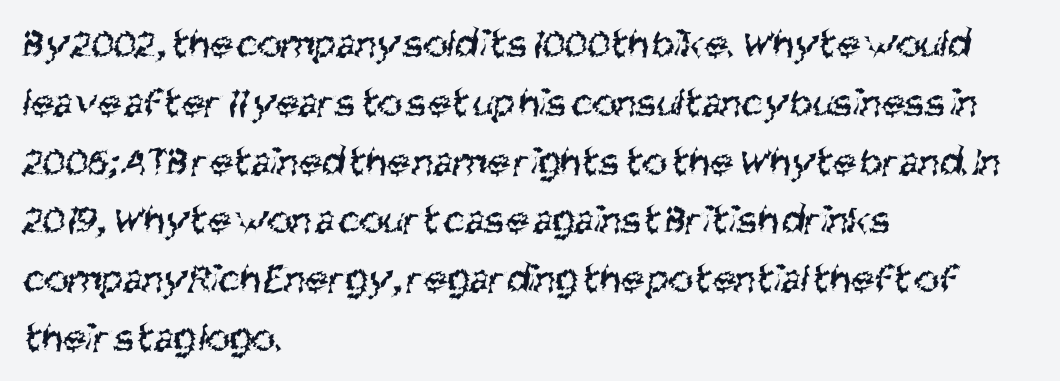
{"serif": "no", "bold": "no", "weight": "regular", "width": "condensed", "stroke_contrast": "medium", "x_height": "large", "monospaced": "no", "underline": "no", "align": "left", "line_spacing": "normal", "line_spacing_ratio": 1.4, "letter_spacing": "normal", "letter_spacing_em": 0.0, "glyph_px": 42}
